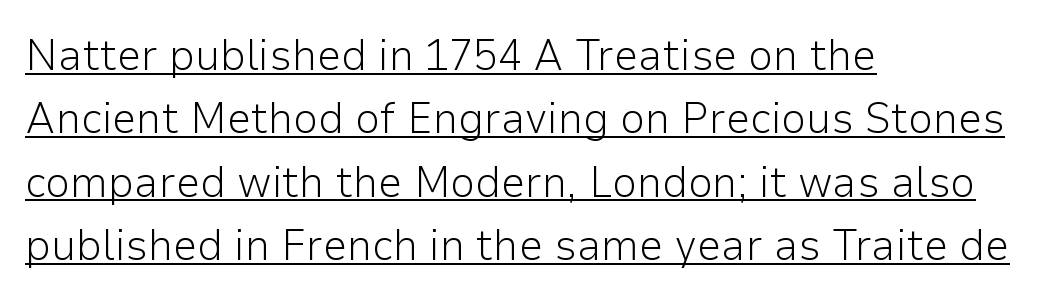
You could call the tracking neutral — neither tight nor loose. Are there feet on the stems? There aren't — it's a sans. Ink coverage per letter is moderate at most. Students, observe the line beneath the letters — that is underlining.
